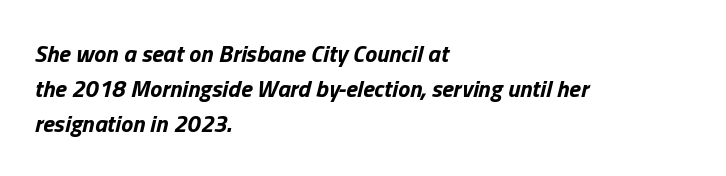
Is the type bold? Yes — the strokes are clearly thick and heavy. How are the letters spaced? Ordinarily, with no added tracking. This rendering uses left alignment, leaving the right contour irregular. Does the leading feel generous? No, just average. Rendered with sloped, italic letterforms.
